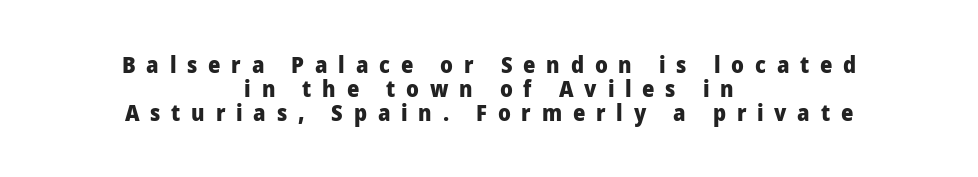
The image shows 22 px bold type, upright; set centered, tight line spacing (1.08x), unusually wide letter spacing (+0.49 em), not underlined.
